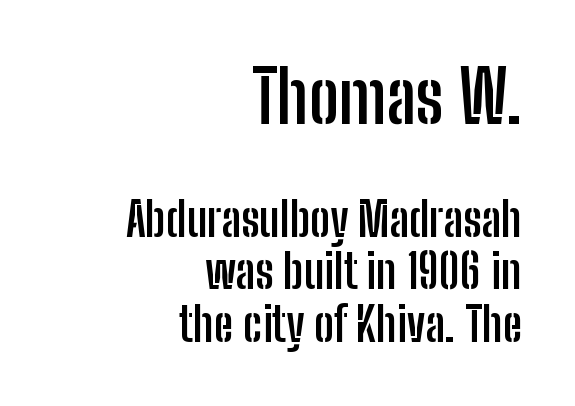
Q: Is the text bold? A: Yes.
Q: Is the text italic (slanted)? A: No, it is upright.
Q: Is the typeface a serif or a sans-serif typeface? A: Sans-serif.
Q: Is the text underlined? A: No.
Q: How is the paragraph aligned? A: Right-aligned.
Q: Is the spacing between letters normal or unusually wide? A: Normal.
Q: Is the spacing between lines tight, normal or loose? A: Tight.
Q: Which block of text is set in a larger size, the first (top) or the second (bottom)? A: The first (top) one.
Q: Width (condensed, normal, or wide)? A: Condensed.
Q: Stroke contrast? A: Low.
Q: x-height? A: Medium.
Q: Monospaced? A: No.
